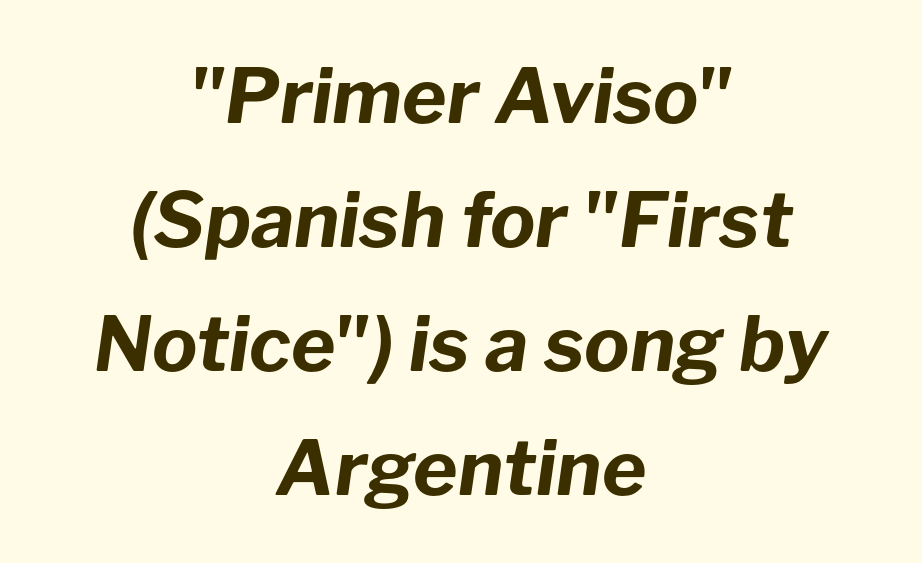
The typesetter chose a symmetrical, centered arrangement here. The letters advance in unequal steps, a hallmark of proportional type. Style check: oblique. Here the glyphs are tracked normally, forming tight word shapes.
